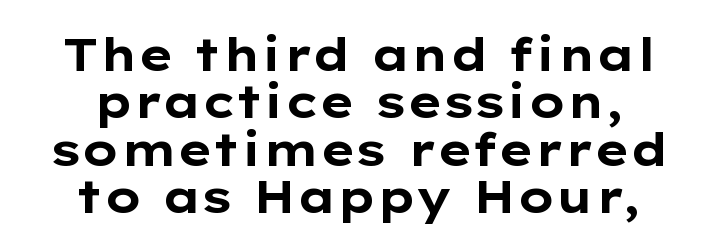
{"serif": "no", "italic": "no", "bold": "yes", "weight": "bold", "width": "wide", "stroke_contrast": "low", "x_height": "medium", "monospaced": "no", "underline": "no", "align": "center", "line_spacing": "tight", "line_spacing_ratio": 1.03, "letter_spacing": "normal", "letter_spacing_em": 0.0, "glyph_px": 46}
